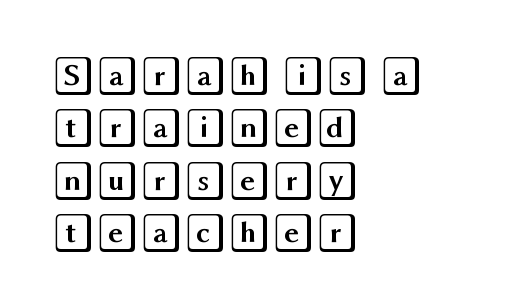
{"italic": "no", "width": "wide", "x_height": "large", "underline": "no", "align": "left", "line_spacing": "normal", "line_spacing_ratio": 1.31, "letter_spacing": "normal", "letter_spacing_em": 0.0, "glyph_px": 40}
